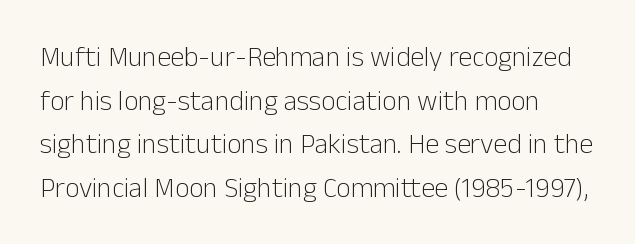
The image shows 28 px light sans-serif type, upright; set normal line spacing (1.56x), normal letter spacing, not underlined; low stroke contrast and a medium x-height.
